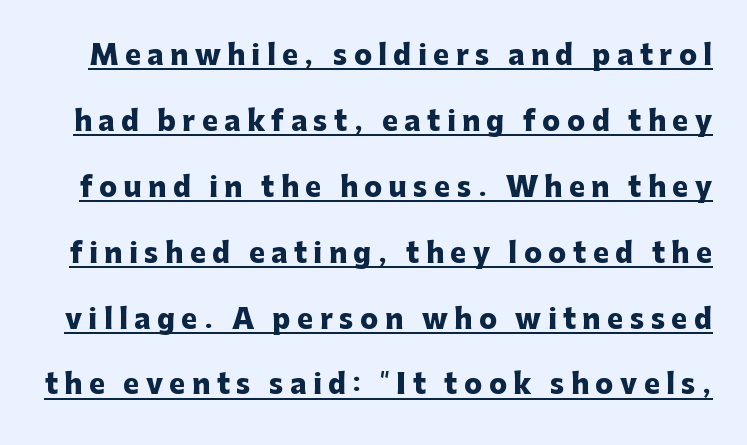
Q: Is the text bold? A: Yes.
Q: Is the text italic (slanted)? A: No, it is upright.
Q: Is the text underlined? A: Yes.
Q: Is the spacing between letters normal or unusually wide? A: Unusually wide.
Q: Is the spacing between lines tight, normal or loose? A: Loose.
